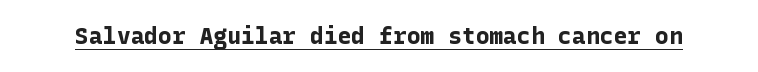
Heavy, bold letterforms. A rule runs beneath these lines of type. The type is set solid horizontally, with unmodified tracking. The lettering stays uniformly vertical, giving the passage a roman look.
